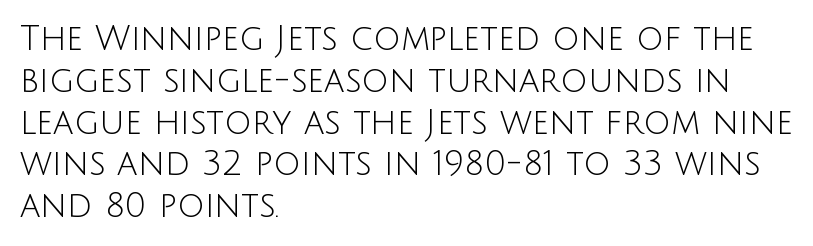
The image shows 34 px light sans-serif type, upright; set left-aligned, line spacing 1.23x, normal letter spacing, not underlined; low stroke contrast and a large x-height.
